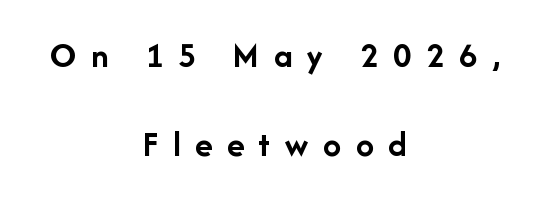
How are the letters spaced? Widely, with obvious added tracking. The letters stand upright; this is a roman face. The designer dialed line spacing up above the default. This is sans-serif lettering, the kind often seen on screens and signage. Honestly, there is no underline to notice here at all. Varying glyph widths throughout — classic text-font behaviour.
